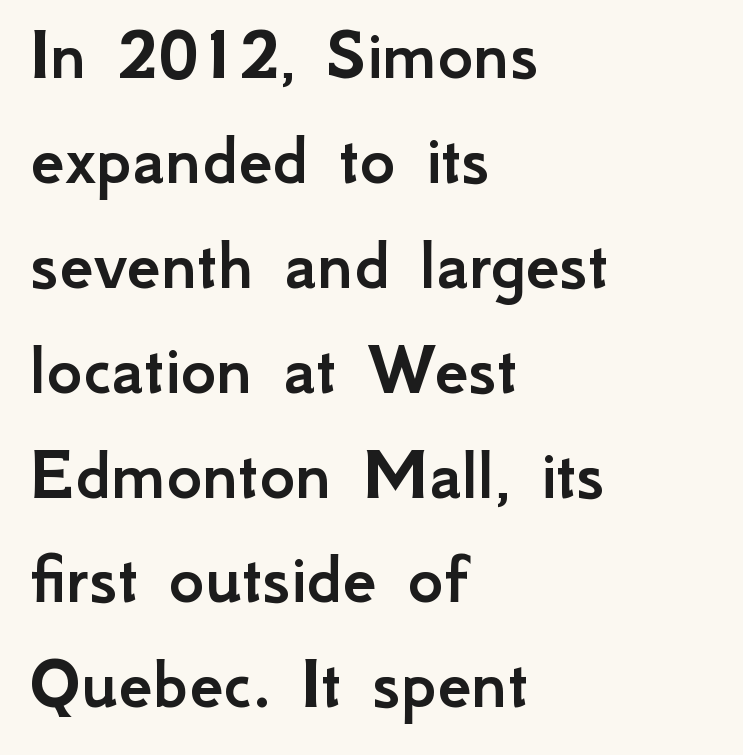
Quick note: interline space is typical. Do the characters align in a grid? No, the font is proportional. Serif or sans? Sans — the stroke terminals are bare. Which margin do the lines hug? The left one — the right edge is uneven. Glyph-to-glyph distance matches everyday printed text. The axis of the letterforms is exactly vertical.
